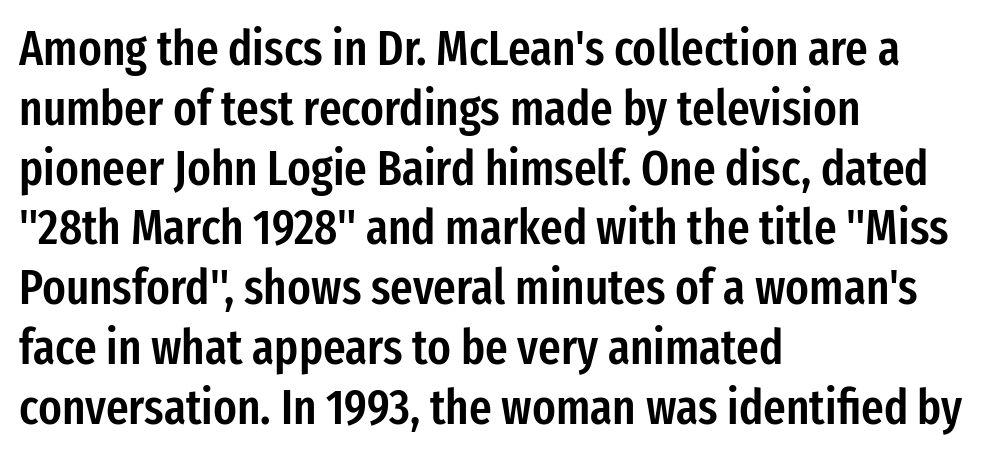
The image shows 49 px semibold, condensed sans-serif type, upright; set left-aligned, line spacing 1.22x, normal letter spacing, not underlined; low stroke contrast and a medium x-height.
